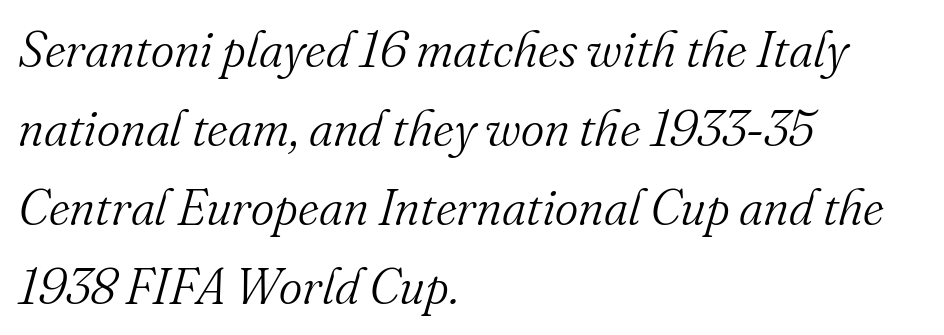
Words appear dense and cohesive because spacing is normal. Each stroke keeps to a modest, everyday thickness or less. Summary of vertical rhythm: regular, with standard interline spacing. The characters display serif detailing at their extremities. The space beneath each line is pristine and unruled. Which margin do the lines hug? The left one — the right edge is uneven.
